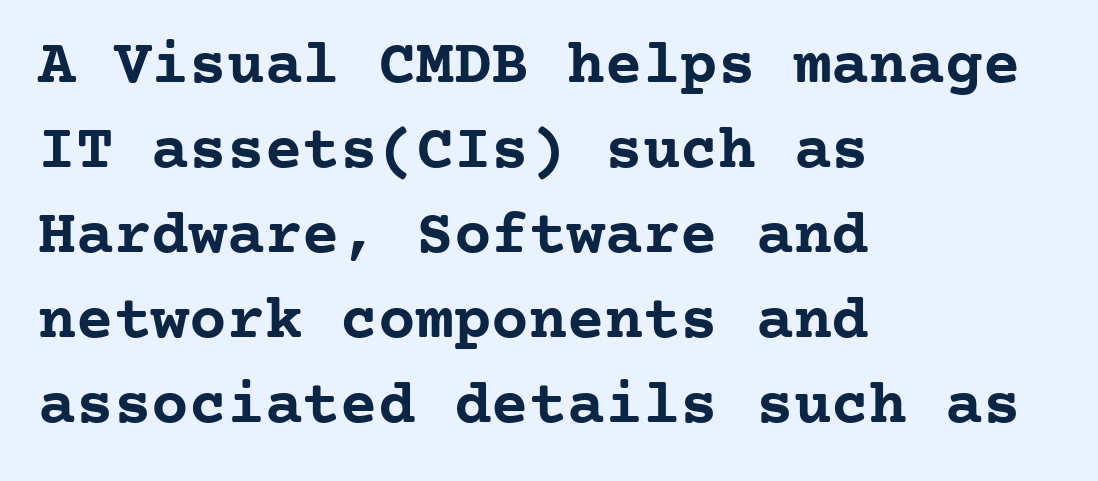
Q: Is the text bold? A: Yes.
Q: Is the text italic (slanted)? A: No, it is upright.
Q: Is the typeface a serif or a sans-serif typeface? A: Serif.
Q: Is the text underlined? A: No.
Q: How is the paragraph aligned? A: Left-aligned.
Q: Is the spacing between letters normal or unusually wide? A: Normal.
Q: Is the spacing between lines tight, normal or loose? A: Normal.
Q: Width (condensed, normal, or wide)? A: Normal.
Q: Stroke contrast? A: Low.
Q: x-height? A: Medium.
Q: Monospaced? A: Yes.
